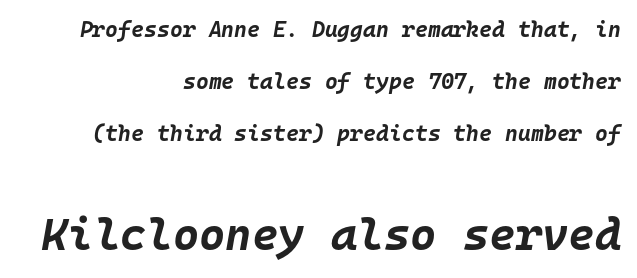
Size hierarchy here favors the trailing block over the leading one. Every character here occupies the same horizontal width, giving the sample a typewriter-like rhythm. Compared with typical body copy, the letter spacing here is the same. Short and long lines alike share a common ending point at right.
